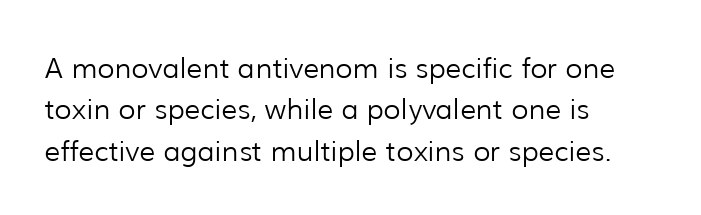
{"serif": "no", "italic": "no", "bold": "no", "weight": "light", "width": "normal", "stroke_contrast": "low", "x_height": "medium", "monospaced": "no", "underline": "no", "align": "left", "line_spacing": "normal", "line_spacing_ratio": 1.48, "letter_spacing": "normal", "letter_spacing_em": 0.0, "glyph_px": 28}
